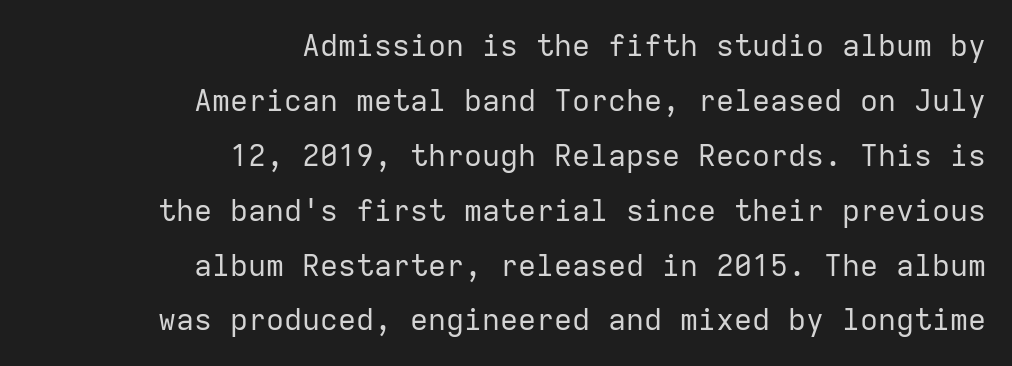
Q: Is the text bold? A: No.
Q: Is the text italic (slanted)? A: No, it is upright.
Q: Is the typeface a serif or a sans-serif typeface? A: Sans-serif.
Q: Is the text underlined? A: No.
Q: How is the paragraph aligned? A: Right-aligned.
Q: Is the spacing between letters normal or unusually wide? A: Normal.
Q: Width (condensed, normal, or wide)? A: Normal.
Q: Stroke contrast? A: Low.
Q: x-height? A: Medium.
Q: Monospaced? A: Yes.
